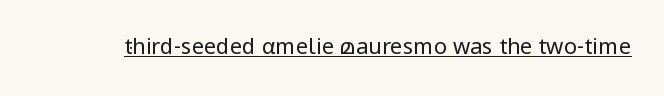
Does a line run under the words? Yes, clearly. Each word holds together tightly as a unit, with standard inter-letter gaps. When letters stand straight like this, we call the style roman or upright. Compared with a typical body face, this is equally light or lighter still.
